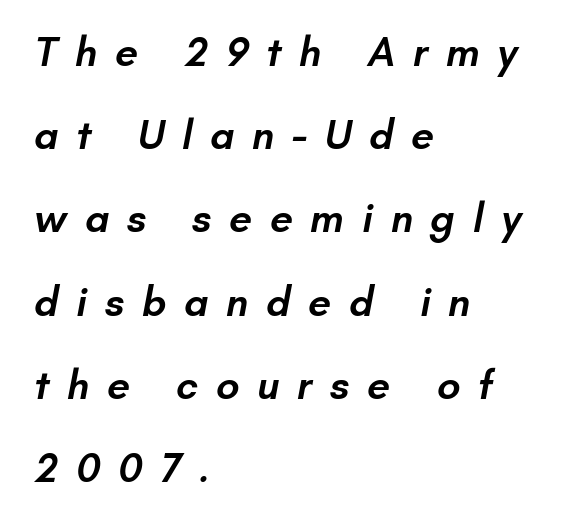
Q: Is the text bold? A: Semi-bold.
Q: Is the typeface a serif or a sans-serif typeface? A: Sans-serif.
Q: Is the text underlined? A: No.
Q: How is the paragraph aligned? A: Left-aligned.
Q: Is the spacing between letters normal or unusually wide? A: Unusually wide.
Q: Is the spacing between lines tight, normal or loose? A: Loose.
Q: Width (condensed, normal, or wide)? A: Normal.
Q: Stroke contrast? A: Low.
Q: x-height? A: Small.
Q: Monospaced? A: No.
